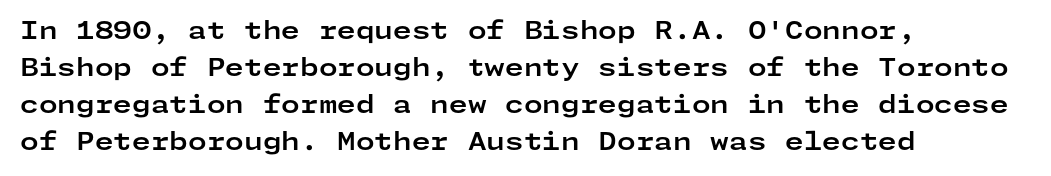
Q: Is the text bold? A: Yes.
Q: Is the text italic (slanted)? A: No, it is upright.
Q: Is the text underlined? A: No.
Q: How is the paragraph aligned? A: Left-aligned.
Q: Is the spacing between letters normal or unusually wide? A: Normal.
Q: Is the spacing between lines tight, normal or loose? A: Normal.
